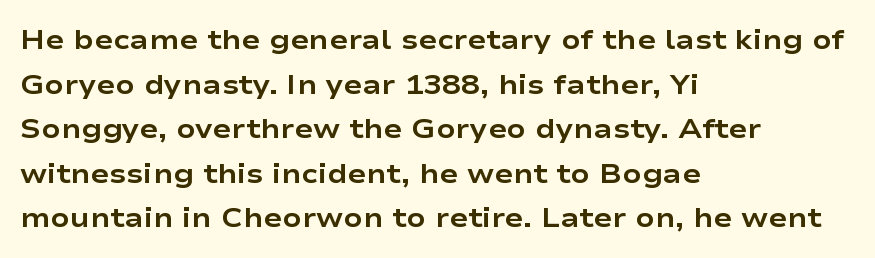
The image shows 28 px bold, wide sans-serif type, upright; set left-aligned, normal line spacing (1.59x), normal letter spacing, not underlined; low stroke contrast and a medium x-height.
